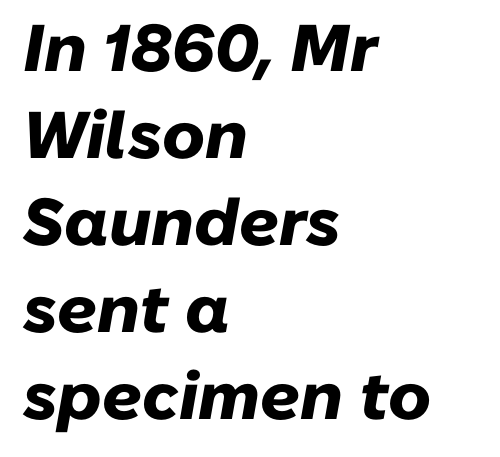
{"italic": "yes", "lean": "right", "slant_degrees": 10, "bold": "yes", "weight": "heavy", "width": "normal", "stroke_contrast": "low", "x_height": "medium", "monospaced": "no", "underline": "no", "align": "left", "line_spacing": "normal", "line_spacing_ratio": 1.32, "letter_spacing": "normal", "letter_spacing_em": 0.0, "glyph_px": 66}
